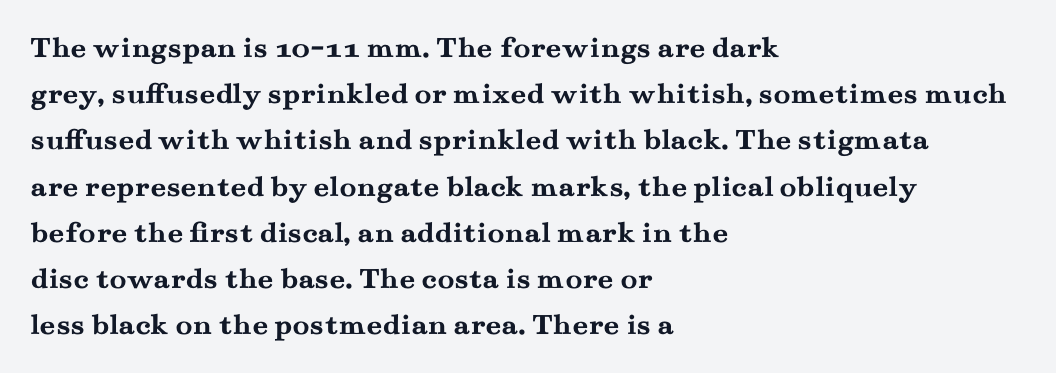
{"serif": "yes", "italic": "no", "bold": "yes", "weight": "semibold", "width": "wide", "stroke_contrast": "medium", "x_height": "small", "monospaced": "no", "underline": "no", "align": "left", "line_spacing": "normal", "line_spacing_ratio": 1.49, "letter_spacing": "normal", "letter_spacing_em": 0.0, "glyph_px": 31}
